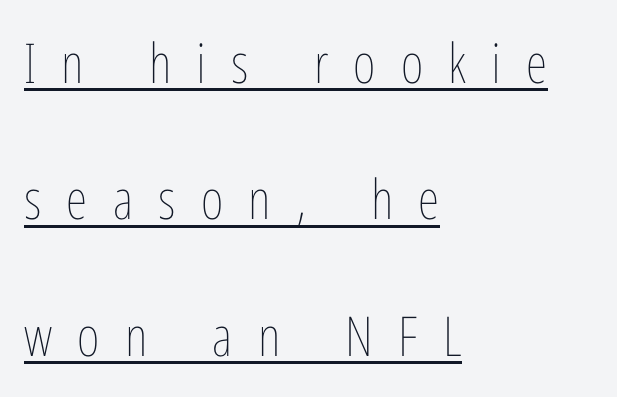
{"italic": "no", "bold": "no", "weight": "thin", "width": "condensed", "stroke_contrast": "low", "x_height": "medium", "monospaced": "no", "underline": "yes", "align": "left", "line_spacing": "loose", "line_spacing_ratio": 2.48, "letter_spacing": "wide", "letter_spacing_em": 0.46, "glyph_px": 55}
